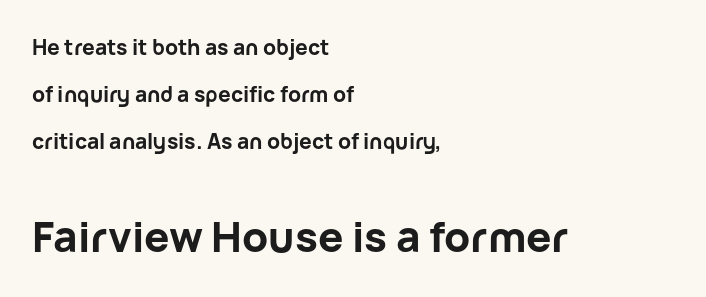
The rag falls on the right side of this text block. The gaps between neighbouring characters are ordinary and unremarkable. Is there any slant? The stems are plumb. Varying glyph widths throughout — classic text-font behaviour. This rendering features lettering with no underline.
